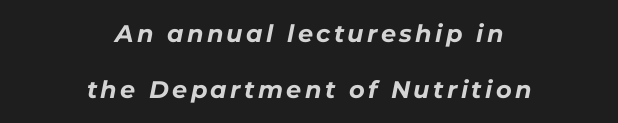
{"italic": "yes", "lean": "right", "slant_degrees": 11, "bold": "yes", "underline": "no", "align": "center", "line_spacing": "loose", "line_spacing_ratio": 2.33, "glyph_px": 24}
